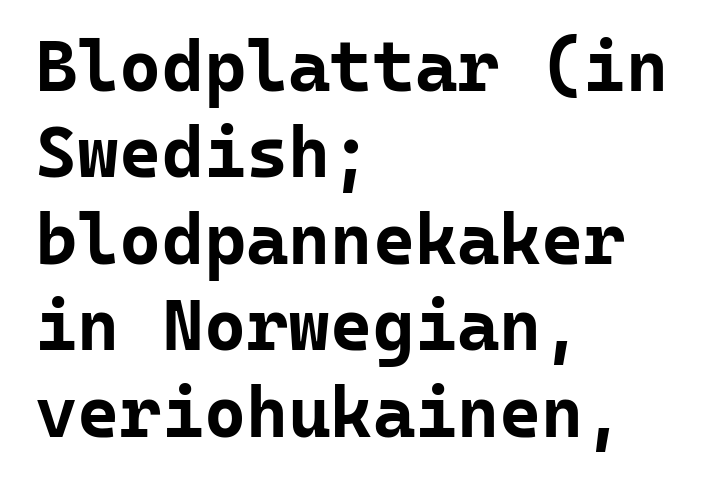
Q: Is the text bold? A: Yes.
Q: Is the text italic (slanted)? A: No, it is upright.
Q: Is the typeface a serif or a sans-serif typeface? A: Sans-serif.
Q: Is the text underlined? A: No.
Q: How is the paragraph aligned? A: Left-aligned.
Q: Is the spacing between letters normal or unusually wide? A: Normal.
Q: Width (condensed, normal, or wide)? A: Normal.
Q: Stroke contrast? A: Low.
Q: x-height? A: Medium.
Q: Monospaced? A: Yes.
